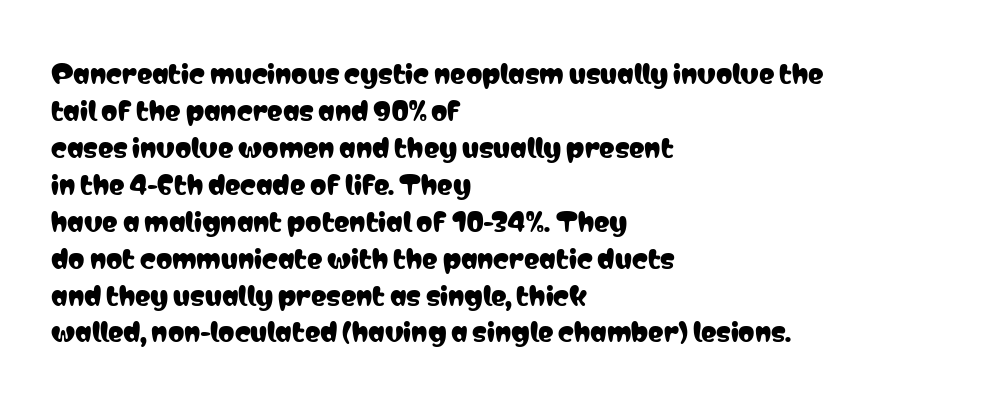
Q: Is the text italic (slanted)? A: No, it is upright.
Q: Is the text underlined? A: No.
Q: How is the paragraph aligned? A: Left-aligned.
Q: Is the spacing between letters normal or unusually wide? A: Normal.
Q: Is the spacing between lines tight, normal or loose? A: Normal.
